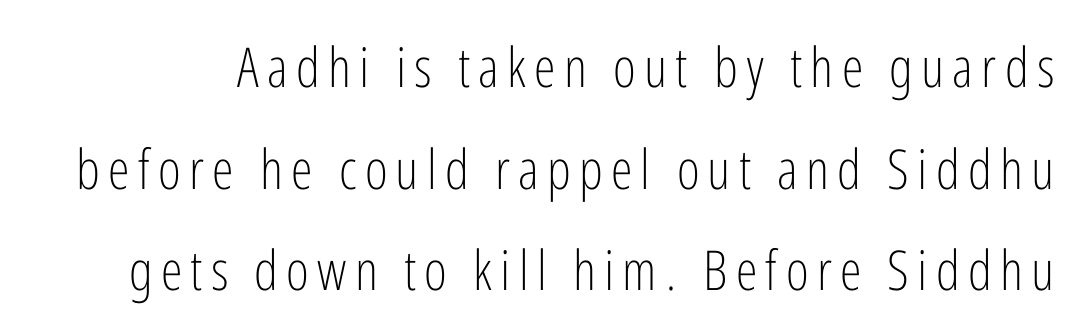
{"serif": "no", "italic": "no", "bold": "no", "weight": "light", "width": "condensed", "stroke_contrast": "low", "x_height": "medium", "monospaced": "no", "underline": "no", "line_spacing_ratio": 1.85, "glyph_px": 55}
